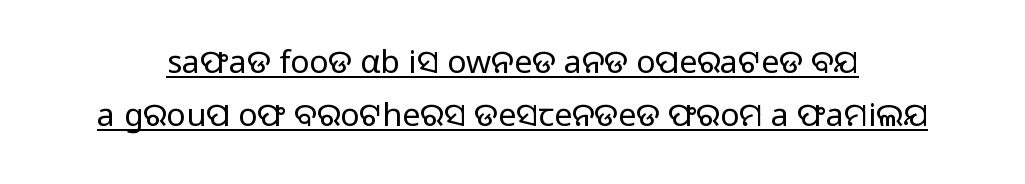
Q: Is the text bold? A: No.
Q: Is the text italic (slanted)? A: No, it is upright.
Q: Is the typeface a serif or a sans-serif typeface? A: Sans-serif.
Q: Is the text underlined? A: Yes.
Q: Is the spacing between letters normal or unusually wide? A: Normal.
Q: Is the spacing between lines tight, normal or loose? A: Normal.
Q: Width (condensed, normal, or wide)? A: Normal.
Q: Stroke contrast? A: Low.
Q: x-height? A: Medium.
Q: Monospaced? A: No.
